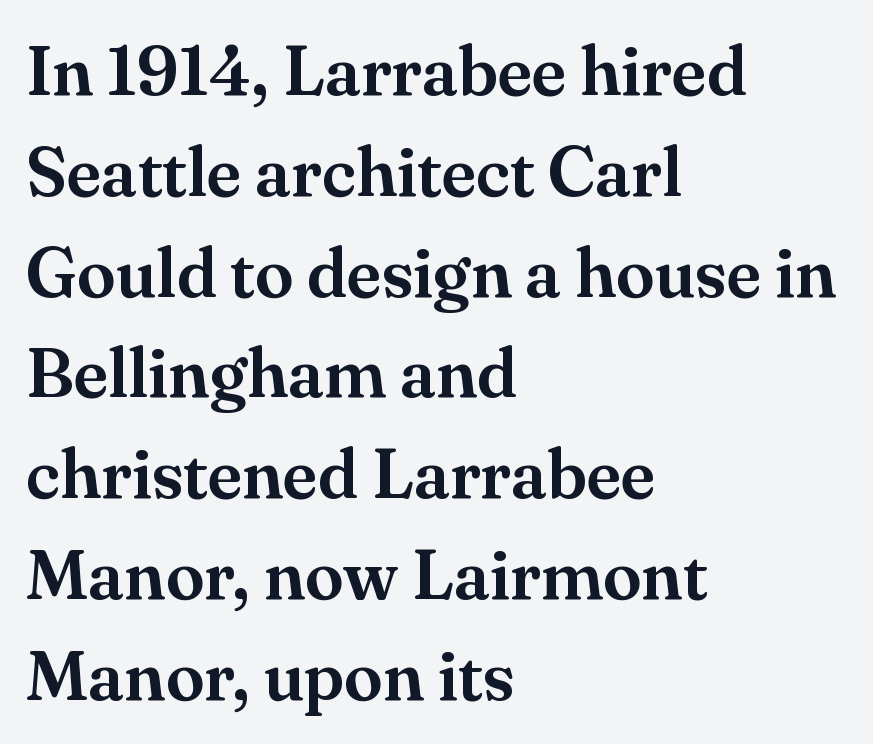
The image shows 70 px serif type, upright; set left-aligned, normal line spacing (1.44x), normal letter spacing, not underlined; medium stroke contrast and a small x-height.
